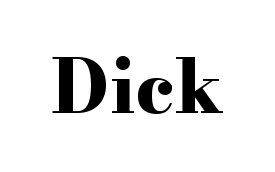
{"serif": "yes", "italic": "no", "bold": "yes", "weight": "bold", "width": "wide", "stroke_contrast": "high", "x_height": "small", "monospaced": "no", "underline": "no", "letter_spacing": "normal", "letter_spacing_em": 0.0, "glyph_px": 74}
